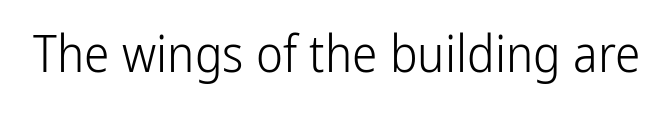
The image shows 51 px light, condensed sans-serif type, upright; set normal letter spacing, not underlined; low stroke contrast and a medium x-height.
